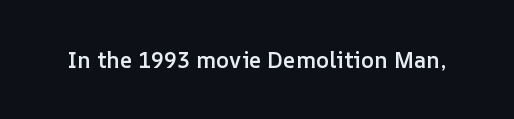
{"italic": "no", "bold": "semi", "underline": "no", "letter_spacing": "normal", "letter_spacing_em": 0.0, "glyph_px": 22}
